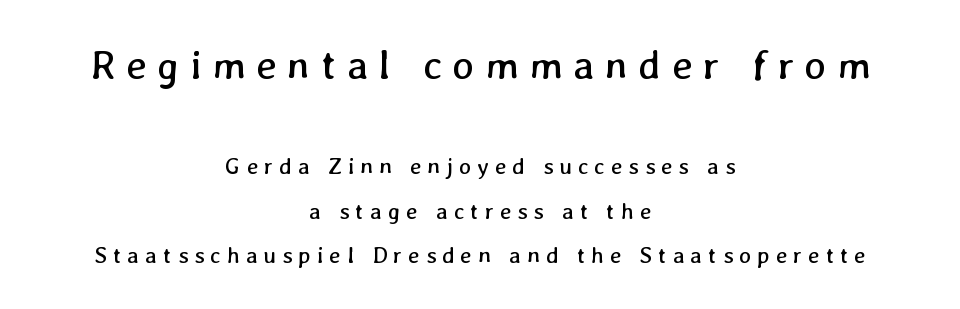
Clear beneath every line of the passage. Compared with typical body copy, the letter spacing here is much looser. Teacher's note: observe the equal gaps on both sides — that is centered alignment. The strokes carry an ordinary text weight at most.
